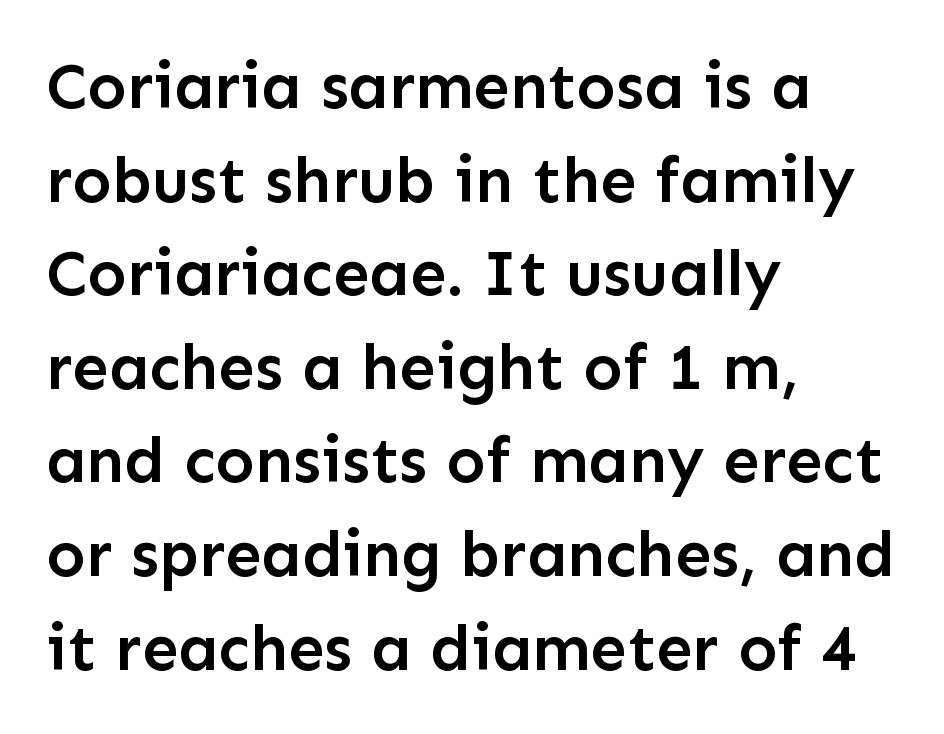
The image shows 65 px semibold sans-serif type, upright; set left-aligned, normal line spacing (1.44x), normal letter spacing, not underlined; low stroke contrast and a medium x-height.
